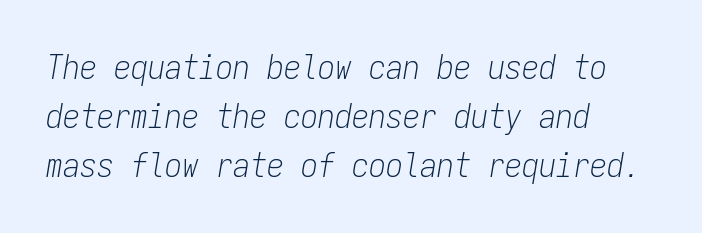
{"italic": "yes", "lean": "right", "slant_degrees": 9, "bold": "no", "weight": "light", "width": "condensed", "stroke_contrast": "low", "x_height": "medium", "monospaced": "yes", "underline": "no", "align": "left", "line_spacing": "normal", "line_spacing_ratio": 1.44, "letter_spacing": "normal", "letter_spacing_em": 0.0, "glyph_px": 34}
